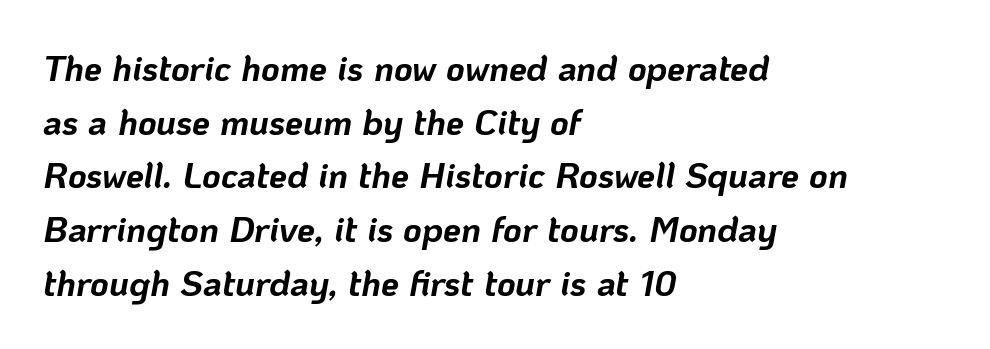
{"italic": "yes", "lean": "right", "slant_degrees": 10, "bold": "yes", "weight": "bold", "width": "normal", "stroke_contrast": "low", "x_height": "medium", "monospaced": "no", "underline": "no", "align": "left", "line_spacing": "normal", "line_spacing_ratio": 1.49, "letter_spacing": "normal", "letter_spacing_em": 0.0, "glyph_px": 36}
